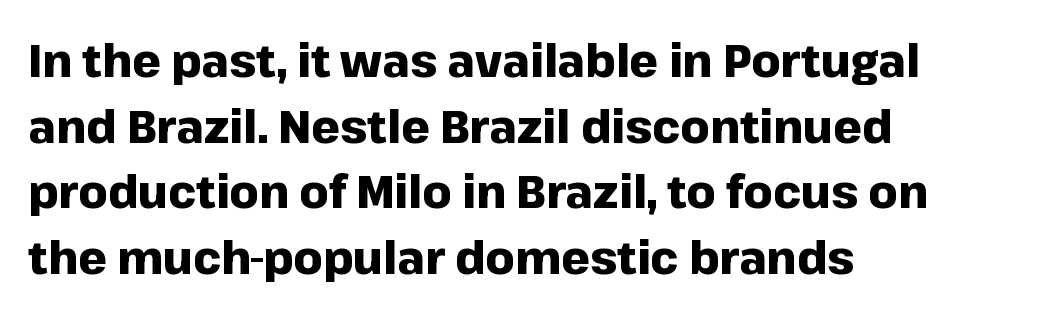
Does the leading feel generous? No, just average. The passage shown is typed in a proportional face where columns would drift. Stroke terminals: plain, sans-serif. These lines stack with their left ends in a neat column. This rendering leaves character spacing at its baseline value. Check the space under the baseline: it is left empty.
